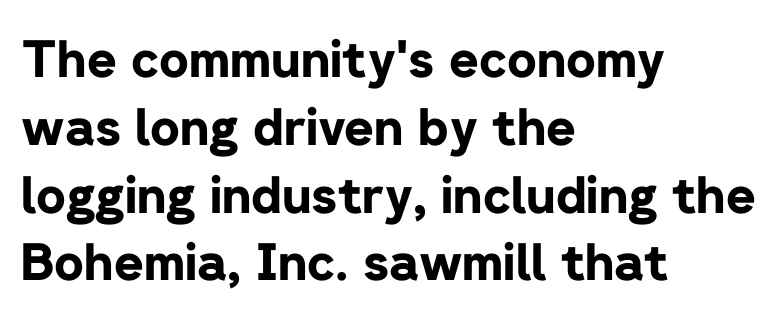
{"serif": "no", "italic": "no", "bold": "yes", "weight": "bold", "width": "normal", "stroke_contrast": "low", "x_height": "medium", "monospaced": "no", "underline": "no", "align": "left", "line_spacing": "normal", "line_spacing_ratio": 1.33, "letter_spacing": "normal", "letter_spacing_em": 0.0, "glyph_px": 51}
